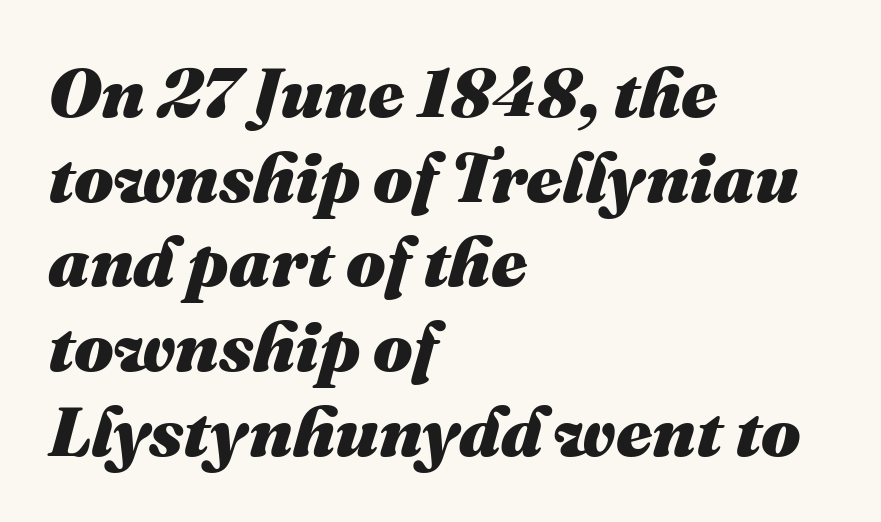
The image shows 70 px heavy type, italic (leaning right); set left-aligned, line spacing 1.21x, normal letter spacing, not underlined; medium stroke contrast and a medium x-height.
